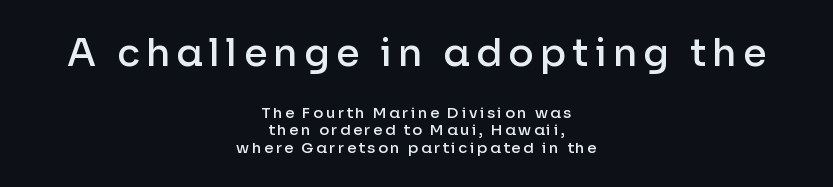
Type size steps down from the first block to the second. Students, this is semibold: more ink than regular, less than bold. The space directly below the letters is spotless. Unlike a traditional serif, this face leaves its strokes unadorned. Rows of type sit shoulder to shoulder in the vertical direction. Every row of glyphs is offset so its center matches the block's center.
